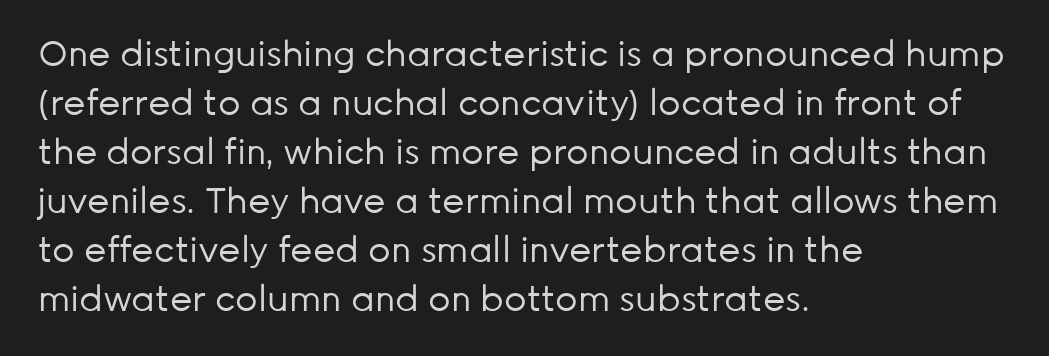
Q: Is the text bold? A: No.
Q: Is the text italic (slanted)? A: No, it is upright.
Q: Is the typeface a serif or a sans-serif typeface? A: Sans-serif.
Q: Is the text underlined? A: No.
Q: How is the paragraph aligned? A: Left-aligned.
Q: Is the spacing between letters normal or unusually wide? A: Normal.
Q: Is the spacing between lines tight, normal or loose? A: Normal.
Q: Width (condensed, normal, or wide)? A: Normal.
Q: Stroke contrast? A: Low.
Q: x-height? A: Medium.
Q: Monospaced? A: No.
